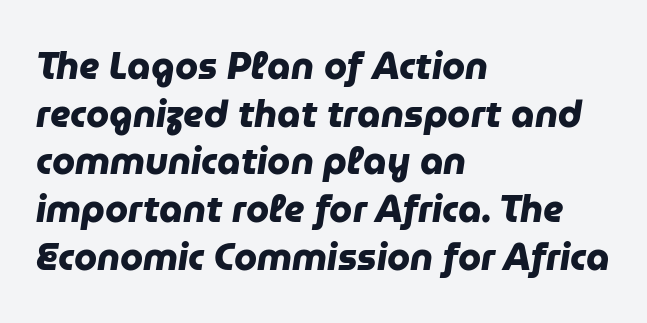
The image shows 37 px heavy sans-serif type; set left-aligned, normal line spacing (1.29x), normal letter spacing, not underlined; low stroke contrast and a medium x-height.
